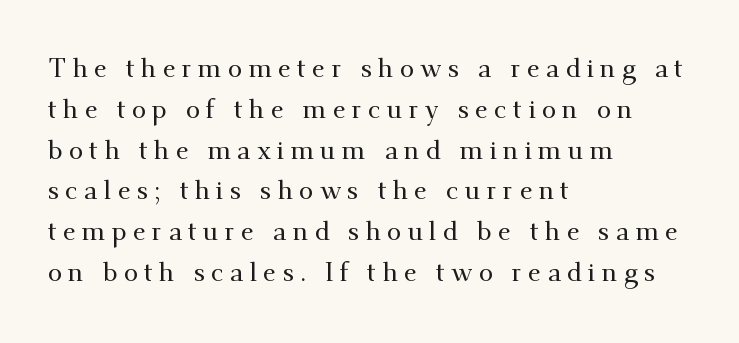
The image shows 26 px text type, upright; set left-aligned, normal line spacing (1.57x), unusually wide letter spacing (+0.24 em), not underlined.
